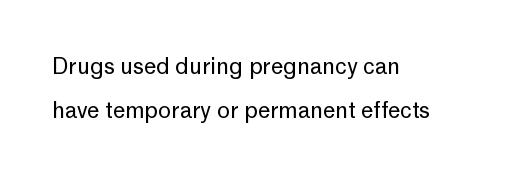
Q: Is the text bold? A: No.
Q: Is the text italic (slanted)? A: No, it is upright.
Q: Is the text underlined? A: No.
Q: How is the paragraph aligned? A: Left-aligned.
Q: Is the spacing between letters normal or unusually wide? A: Normal.
Q: Is the spacing between lines tight, normal or loose? A: Loose.
